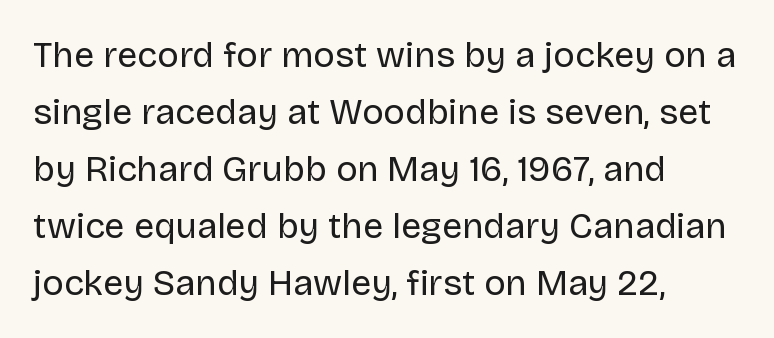
Q: Is the text bold? A: No.
Q: Is the text italic (slanted)? A: No, it is upright.
Q: Is the typeface a serif or a sans-serif typeface? A: Sans-serif.
Q: Is the text underlined? A: No.
Q: How is the paragraph aligned? A: Left-aligned.
Q: Is the spacing between letters normal or unusually wide? A: Normal.
Q: Is the spacing between lines tight, normal or loose? A: Normal.
Q: Width (condensed, normal, or wide)? A: Normal.
Q: Stroke contrast? A: Low.
Q: x-height? A: Large.
Q: Monospaced? A: No.
